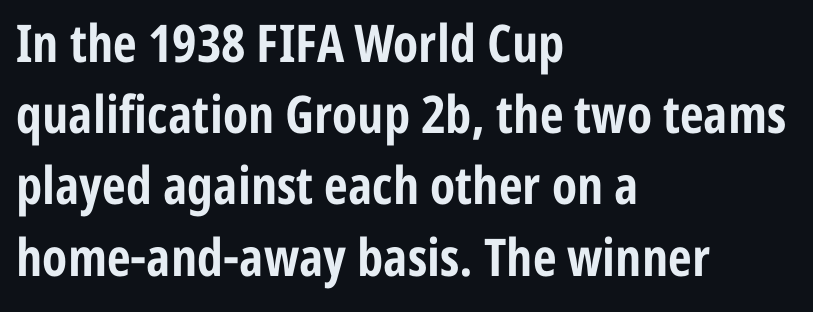
The image shows 52 px bold, condensed sans-serif type, upright; set left-aligned, normal line spacing (1.37x), normal letter spacing, not underlined; low stroke contrast and a medium x-height.
